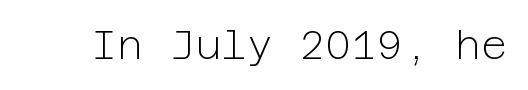
The image shows 40 px light sans-serif type, upright; set normal letter spacing, not underlined; low stroke contrast and a medium x-height.
